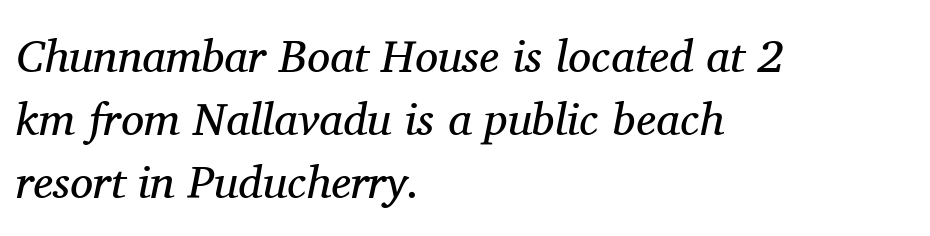
{"serif": "yes", "italic": "yes", "lean": "right", "slant_degrees": 11, "bold": "no", "weight": "regular", "width": "normal", "stroke_contrast": "medium", "x_height": "medium", "monospaced": "no", "underline": "no", "align": "left", "line_spacing": "normal", "line_spacing_ratio": 1.37, "letter_spacing": "normal", "letter_spacing_em": 0.0, "glyph_px": 46}
